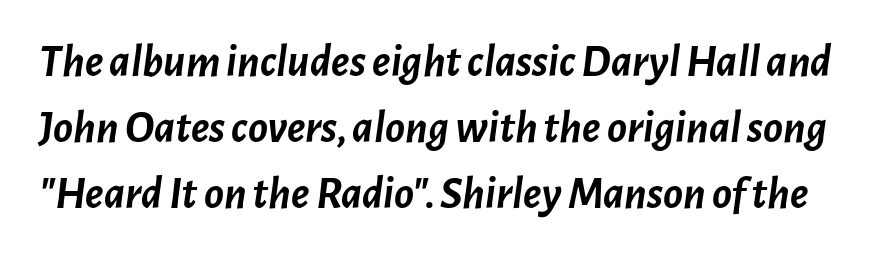
{"italic": "yes", "lean": "right", "slant_degrees": 7, "bold": "yes", "weight": "semibold", "width": "normal", "stroke_contrast": "low", "x_height": "medium", "monospaced": "no", "underline": "no", "line_spacing": "normal", "line_spacing_ratio": 1.43, "letter_spacing": "normal", "letter_spacing_em": 0.0, "glyph_px": 46}
